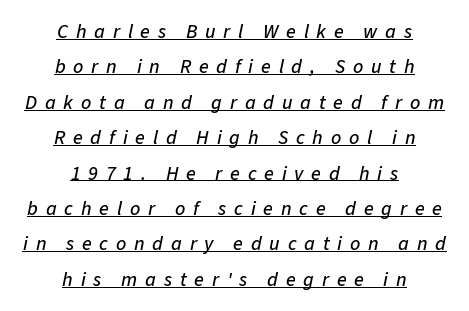
Q: Is the text italic (slanted)? A: Yes, it leans right by about 11 degrees.
Q: Is the text underlined? A: Yes.
Q: How is the paragraph aligned? A: Centered.
Q: Is the spacing between letters normal or unusually wide? A: Unusually wide.
